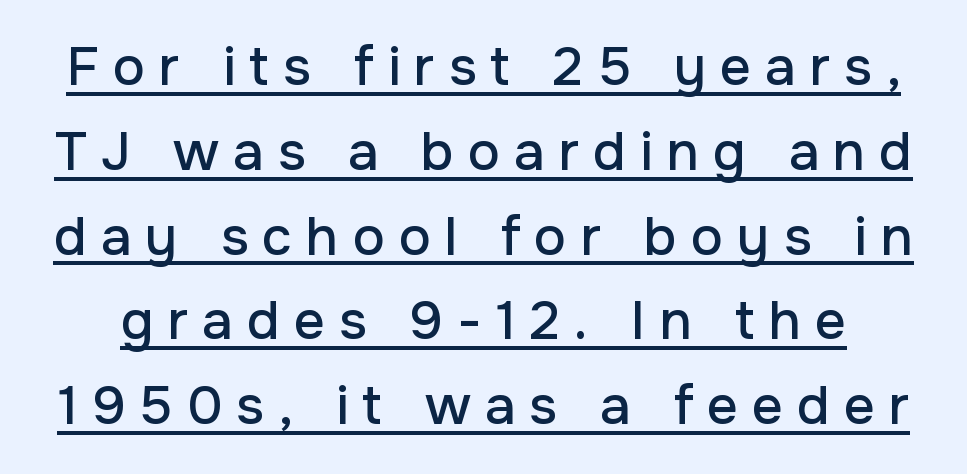
Short note: letters widely spaced. These lines are rendered in a variable-pitch font. The sample's only ornament is a line tracing under the words. The typography opts for an upright posture over an oblique one.
